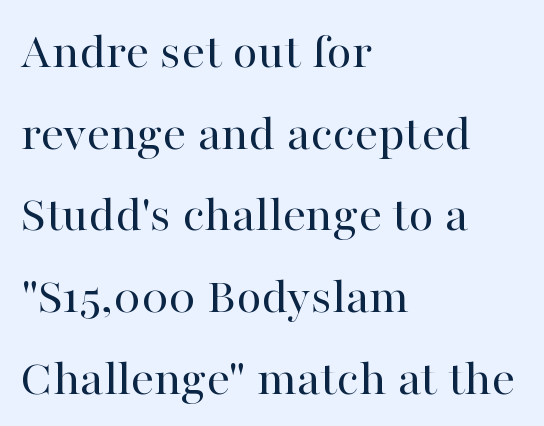
The image shows 52 px regular-weight serif type, upright; set left-aligned, normal line spacing (1.57x), normal letter spacing, not underlined; high stroke contrast and a medium x-height.
